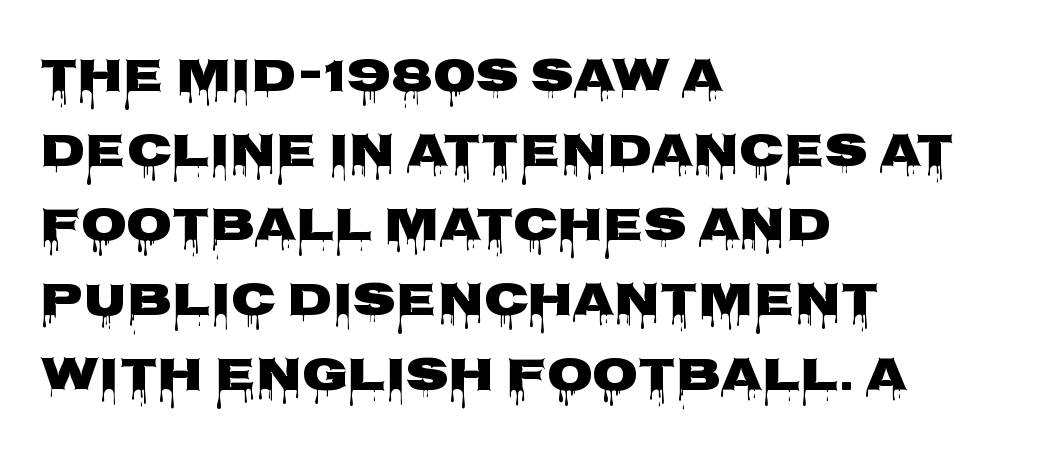
Q: Is the text bold? A: Yes.
Q: Is the text italic (slanted)? A: No, it is upright.
Q: Is the typeface a serif or a sans-serif typeface? A: Sans-serif.
Q: Is the text underlined? A: No.
Q: How is the paragraph aligned? A: Left-aligned.
Q: Is the spacing between letters normal or unusually wide? A: Normal.
Q: Is the spacing between lines tight, normal or loose? A: Normal.
Q: Width (condensed, normal, or wide)? A: Wide.
Q: Stroke contrast? A: Low.
Q: x-height? A: Large.
Q: Monospaced? A: No.
